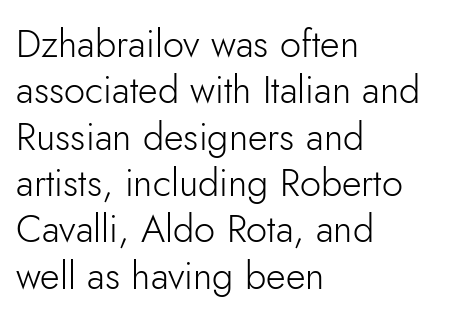
Q: Is the text bold? A: No.
Q: Is the text italic (slanted)? A: No, it is upright.
Q: Is the typeface a serif or a sans-serif typeface? A: Sans-serif.
Q: Is the text underlined? A: No.
Q: How is the paragraph aligned? A: Left-aligned.
Q: Is the spacing between letters normal or unusually wide? A: Normal.
Q: Width (condensed, normal, or wide)? A: Normal.
Q: Stroke contrast? A: Low.
Q: x-height? A: Small.
Q: Monospaced? A: No.
